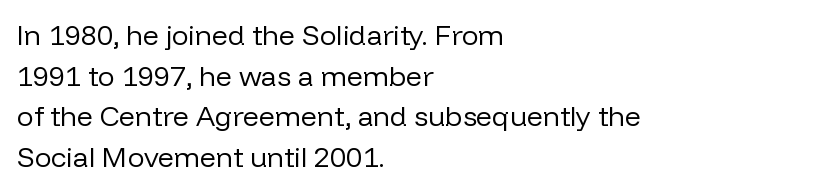
Think of a printed novel: that variable character pitch is what you see here. The strokes carry an ordinary text weight at most. Short and long lines alike share a common starting point at left. The designer went with a sans here, leaving each stem footless. The face used here is rendered with its standard letterfit. Any mark beneath the type? The region is blank.
